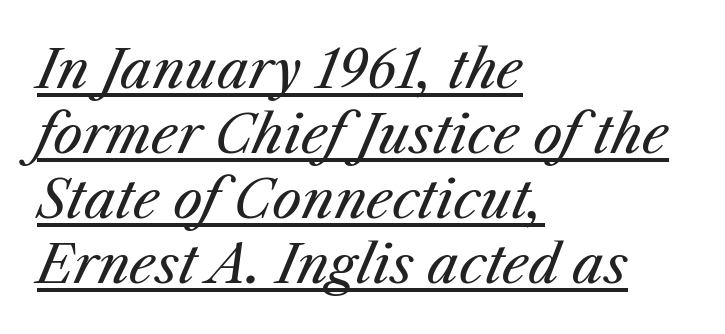
Q: Is the text bold? A: No.
Q: Is the text italic (slanted)? A: Yes, it leans right by about 25 degrees.
Q: Is the text underlined? A: Yes.
Q: How is the paragraph aligned? A: Left-aligned.
Q: Is the spacing between letters normal or unusually wide? A: Normal.
Q: Is the spacing between lines tight, normal or loose? A: Normal.
Q: Width (condensed, normal, or wide)? A: Normal.
Q: Stroke contrast? A: Medium.
Q: x-height? A: Medium.
Q: Monospaced? A: No.
